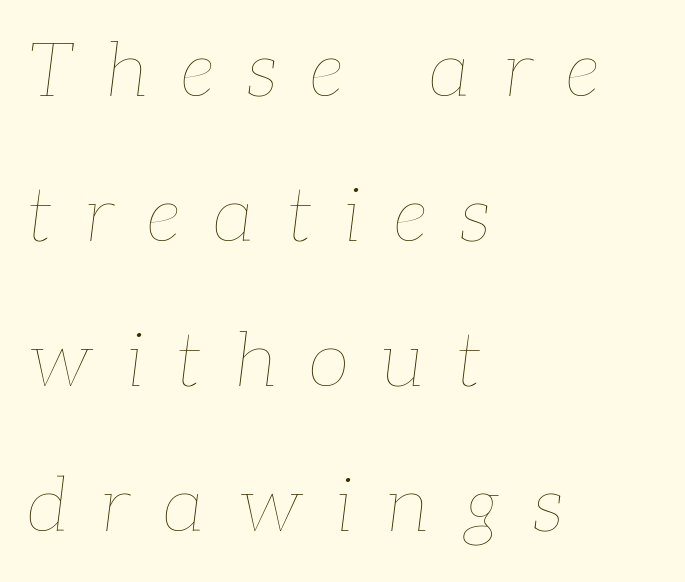
This sample trades compactness for vertical openness between lines. Underlining? Definitely not there. Weight: not bold — regular or lighter. Loose tracking; the words dissolve into strings of separated letters. The compositor pushed each line to the left boundary.
